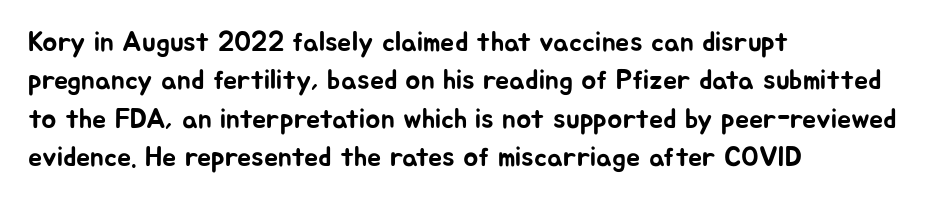
The image shows 28 px sans-serif type, upright; set left-aligned, normal line spacing (1.37x), normal letter spacing, not underlined; low stroke contrast and a medium x-height.
